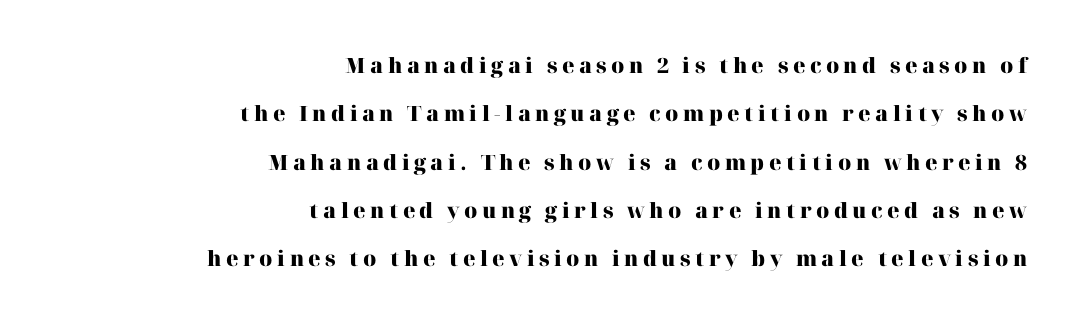
Q: Is the text bold? A: Yes.
Q: Is the text italic (slanted)? A: No, it is upright.
Q: Is the text underlined? A: No.
Q: How is the paragraph aligned? A: Right-aligned.
Q: Is the spacing between letters normal or unusually wide? A: Unusually wide.
Q: Is the spacing between lines tight, normal or loose? A: Loose.
